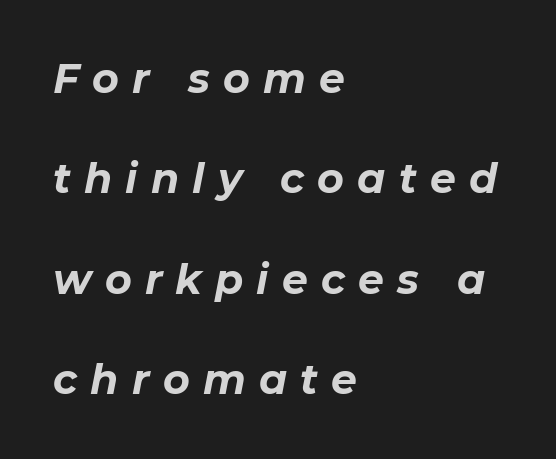
{"italic": "yes", "lean": "right", "slant_degrees": 11, "bold": "yes", "weight": "bold", "width": "normal", "stroke_contrast": "low", "x_height": "medium", "monospaced": "no", "underline": "no", "align": "left", "line_spacing": "loose", "line_spacing_ratio": 2.45, "letter_spacing": "wide", "letter_spacing_em": 0.32, "glyph_px": 41}
